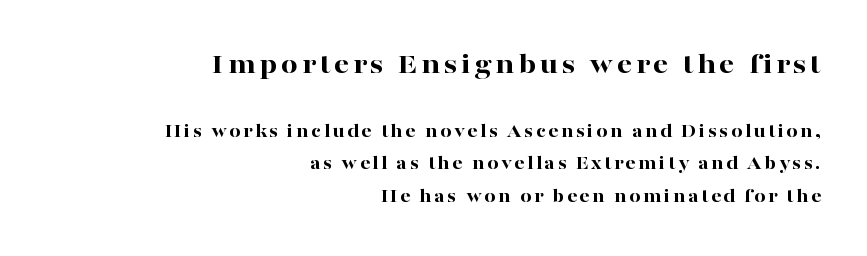
Of the two passages, the one on top uses the larger point size. The strip under each line holds only bare page. This rendering employs a face with finishing strokes, i.e., a serif. The letters are bold, with thick, heavy strokes. You could not count columns in this text — the font is proportionally spaced.
